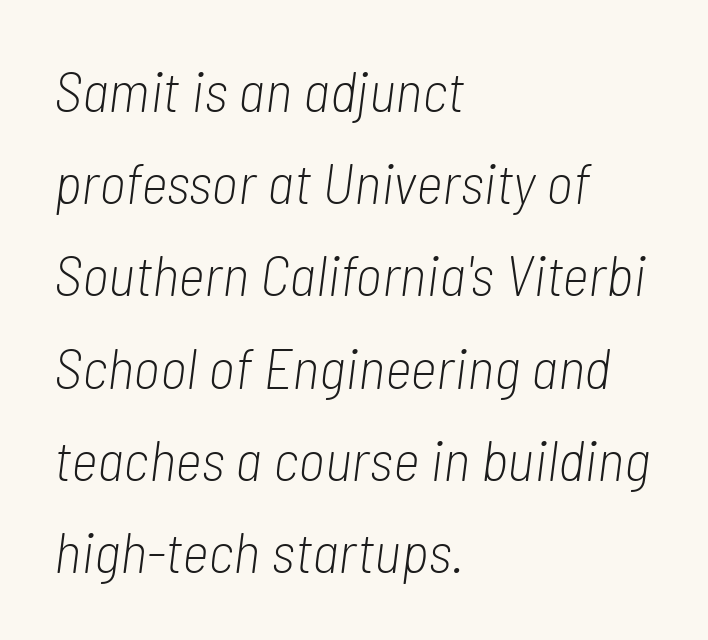
Q: Is the text bold? A: No.
Q: Is the text italic (slanted)? A: Yes, it leans right by about 7 degrees.
Q: Is the text underlined? A: No.
Q: How is the paragraph aligned? A: Left-aligned.
Q: Is the spacing between letters normal or unusually wide? A: Normal.
Q: Is the spacing between lines tight, normal or loose? A: Normal.
Q: Width (condensed, normal, or wide)? A: Condensed.
Q: Stroke contrast? A: Low.
Q: x-height? A: Medium.
Q: Monospaced? A: No.
